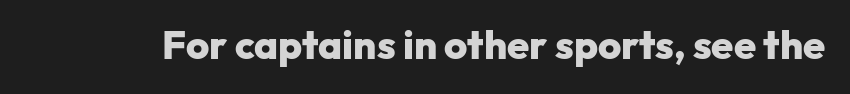
Q: Is the text bold? A: Yes.
Q: Is the text italic (slanted)? A: No, it is upright.
Q: Is the typeface a serif or a sans-serif typeface? A: Sans-serif.
Q: Is the text underlined? A: No.
Q: Is the spacing between letters normal or unusually wide? A: Normal.
Q: Width (condensed, normal, or wide)? A: Normal.
Q: Stroke contrast? A: Low.
Q: x-height? A: Medium.
Q: Monospaced? A: No.
